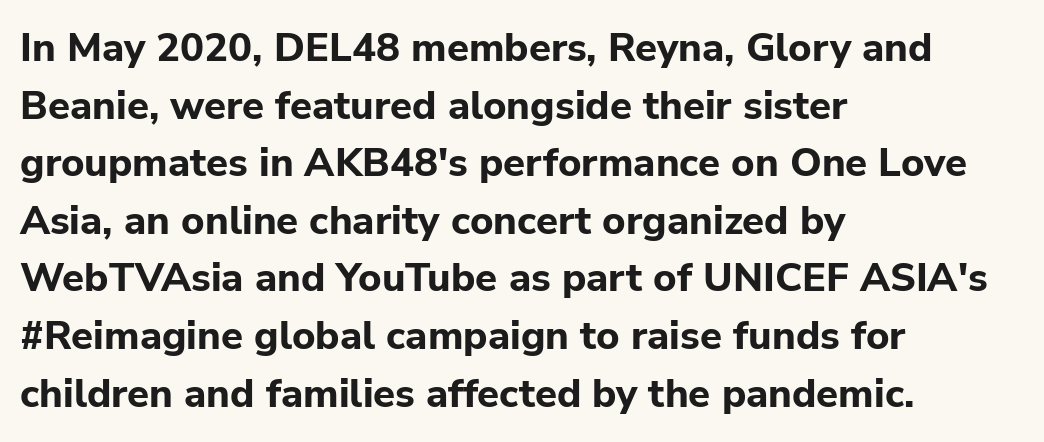
Q: Is the text bold? A: Yes.
Q: Is the text italic (slanted)? A: No, it is upright.
Q: Is the typeface a serif or a sans-serif typeface? A: Sans-serif.
Q: Is the text underlined? A: No.
Q: How is the paragraph aligned? A: Left-aligned.
Q: Is the spacing between letters normal or unusually wide? A: Normal.
Q: Is the spacing between lines tight, normal or loose? A: Normal.
Q: Width (condensed, normal, or wide)? A: Normal.
Q: Stroke contrast? A: Low.
Q: x-height? A: Medium.
Q: Monospaced? A: No.
